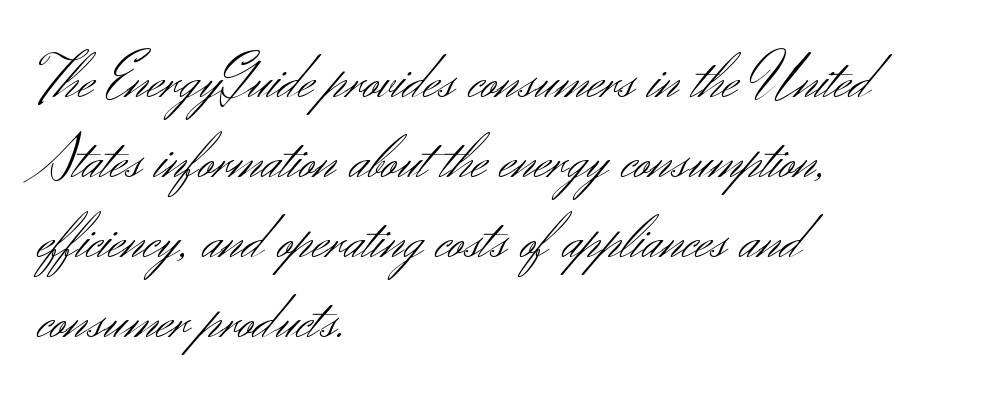
The image shows 64 px light sans-serif type; set left-aligned, normal line spacing (1.25x), normal letter spacing, not underlined; medium stroke contrast and a small x-height.
